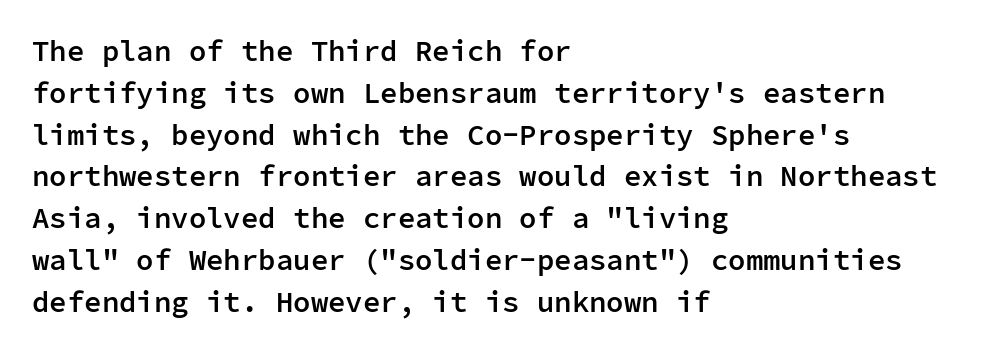
Q: Is the text bold? A: Semi-bold.
Q: Is the text italic (slanted)? A: No, it is upright.
Q: Is the typeface a serif or a sans-serif typeface? A: Sans-serif.
Q: Is the text underlined? A: No.
Q: How is the paragraph aligned? A: Left-aligned.
Q: Is the spacing between letters normal or unusually wide? A: Normal.
Q: Is the spacing between lines tight, normal or loose? A: Normal.
Q: Width (condensed, normal, or wide)? A: Normal.
Q: Stroke contrast? A: Low.
Q: x-height? A: Medium.
Q: Monospaced? A: Yes.
